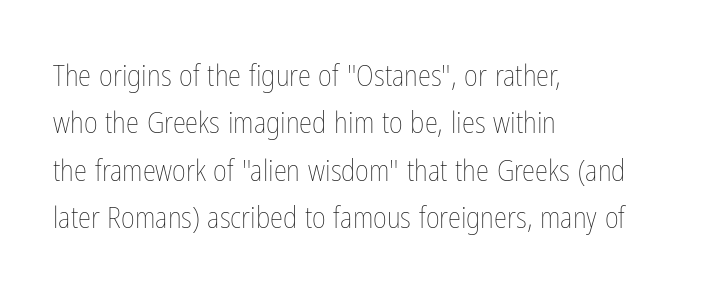
The image shows 30 px thin, condensed type, upright; set left-aligned, normal line spacing (1.58x), normal letter spacing, not underlined; low stroke contrast and a medium x-height.
